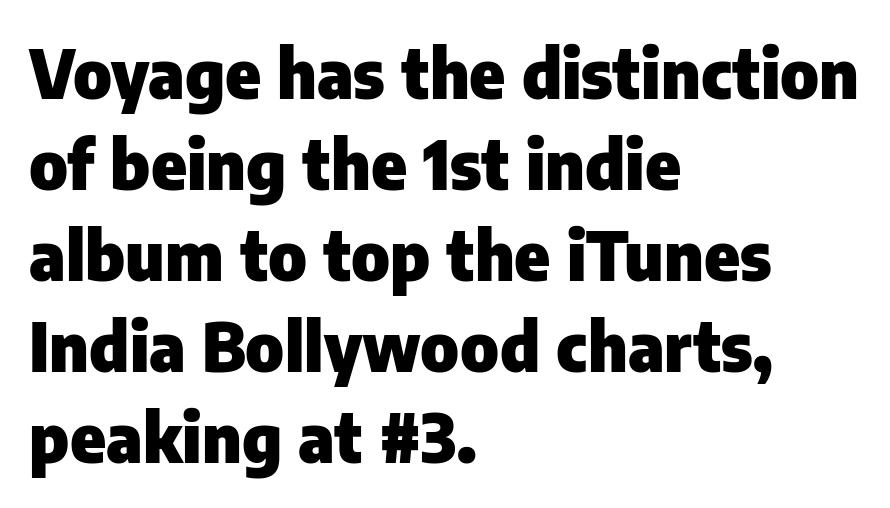
The image shows 67 px heavy sans-serif type, upright; set left-aligned, normal line spacing (1.36x), normal letter spacing, not underlined; low stroke contrast and a medium x-height.
